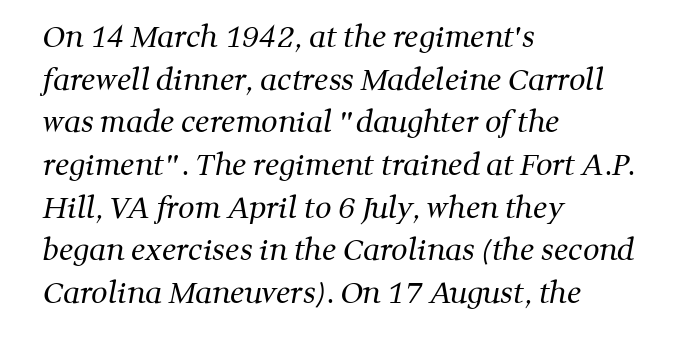
{"serif": "yes", "bold": "no", "weight": "regular", "width": "normal", "stroke_contrast": "medium", "x_height": "medium", "monospaced": "no", "underline": "no", "align": "left", "line_spacing": "normal", "line_spacing_ratio": 1.47, "letter_spacing": "normal", "letter_spacing_em": 0.0, "glyph_px": 29}
